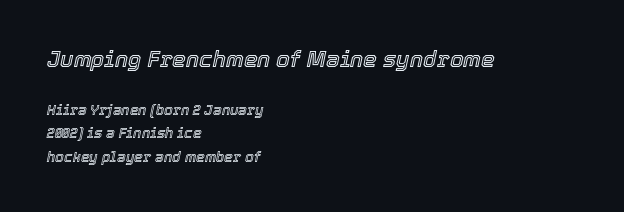
The image shows 22 px text type, italic (leaning right); set left-aligned, normal line spacing (1.68x), normal letter spacing, not underlined; the first (top) block is 1.57x larger.
